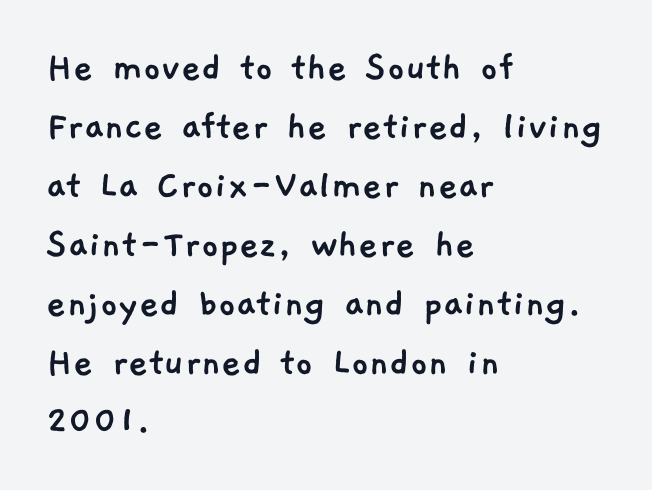
The image shows 43 px sans-serif type; set left-aligned, normal line spacing (1.37x), normal letter spacing, not underlined; low stroke contrast and a medium x-height.
